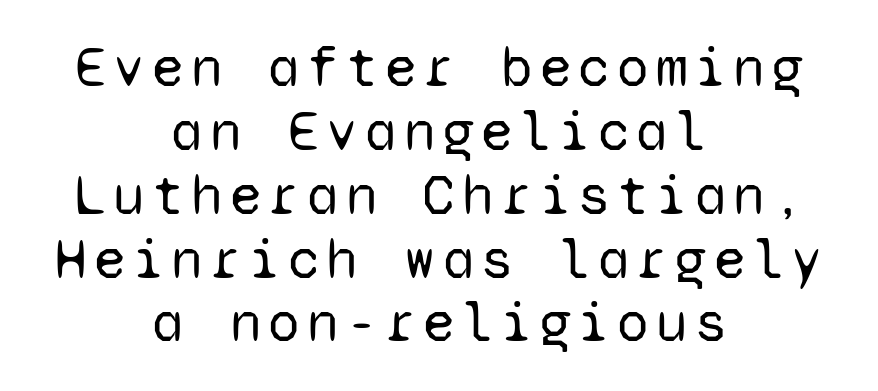
You could count columns in this text — the font is strictly monospaced. Caption: multi-line text, centered on the measure. Caption: face not bold, strokes unweighted. Rows of type sit shoulder to shoulder in the vertical direction. No word sits above an underline. Characters remain perfectly vertical along every line.
